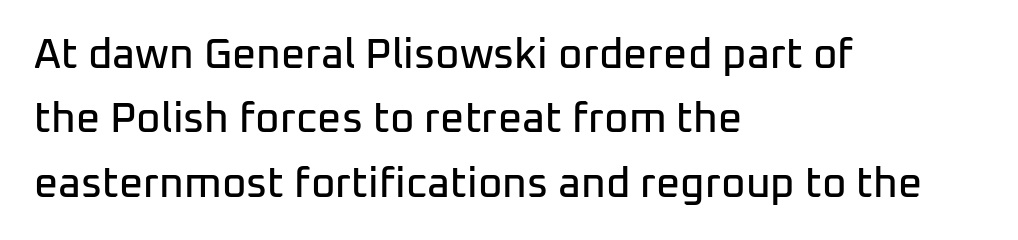
Q: Is the text italic (slanted)? A: No, it is upright.
Q: Is the typeface a serif or a sans-serif typeface? A: Sans-serif.
Q: Is the text underlined? A: No.
Q: How is the paragraph aligned? A: Left-aligned.
Q: Is the spacing between letters normal or unusually wide? A: Normal.
Q: Is the spacing between lines tight, normal or loose? A: Normal.
Q: Width (condensed, normal, or wide)? A: Normal.
Q: Stroke contrast? A: Low.
Q: x-height? A: Medium.
Q: Monospaced? A: No.
